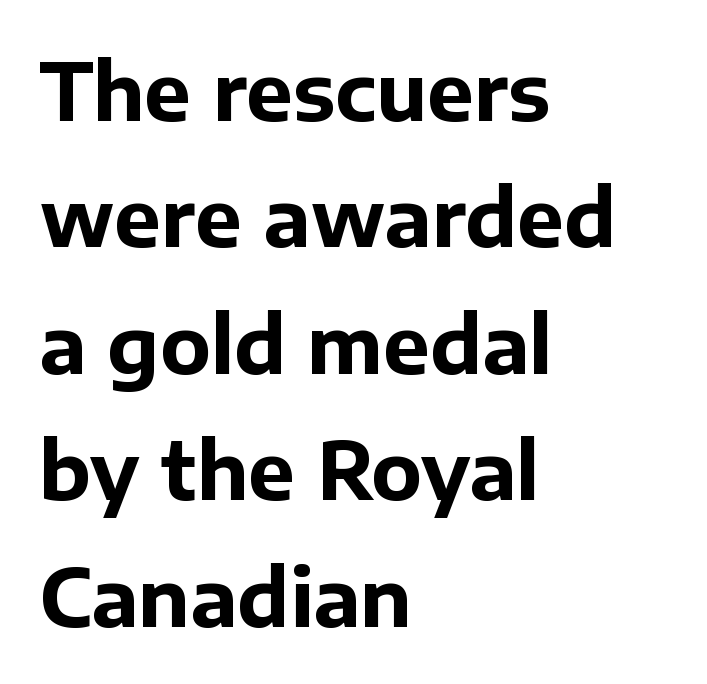
Unlike a traditional serif, this face leaves its strokes unadorned. Ordinary non-slanted type is in use. The ragged edge is on the right, which tells us the setting is flush left. The passage shown is not underscored anywhere. Horizontal bands of white between lines are of average thickness.
